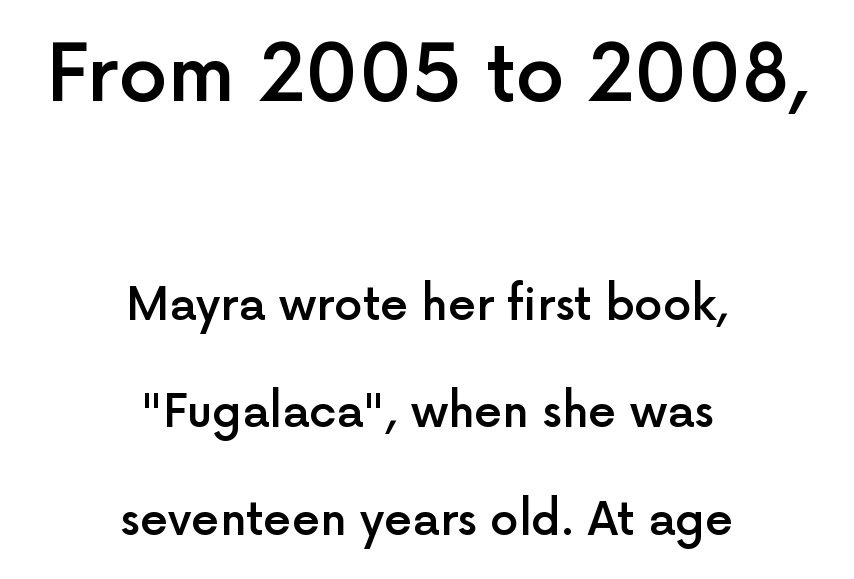
The image shows 78 px semibold sans-serif type, upright; set centered, loose line spacing (2.39x), normal letter spacing, not underlined; the first (top) block is 1.73x larger; a medium x-height.
